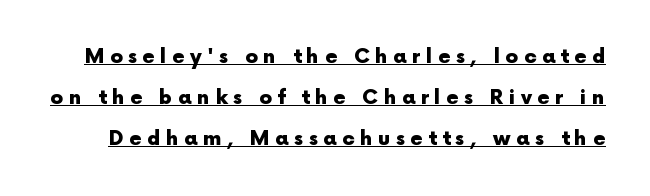
Q: Is the text bold? A: Yes.
Q: Is the text italic (slanted)? A: No, it is upright.
Q: Is the text underlined? A: Yes.
Q: Is the spacing between letters normal or unusually wide? A: Unusually wide.
Q: Is the spacing between lines tight, normal or loose? A: Loose.
